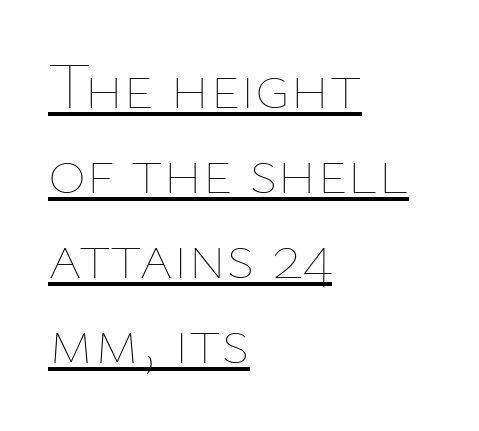
Q: Is the text bold? A: No.
Q: Is the text italic (slanted)? A: No, it is upright.
Q: Is the text underlined? A: Yes.
Q: How is the paragraph aligned? A: Left-aligned.
Q: Is the spacing between letters normal or unusually wide? A: Normal.
Q: Is the spacing between lines tight, normal or loose? A: Normal.
Q: Width (condensed, normal, or wide)? A: Normal.
Q: Stroke contrast? A: Low.
Q: x-height? A: Medium.
Q: Monospaced? A: No.
